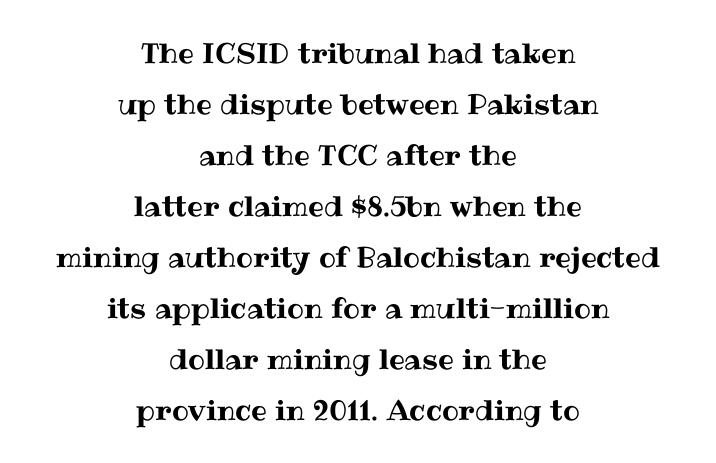
Q: Is the text italic (slanted)? A: No, it is upright.
Q: Is the text underlined? A: No.
Q: How is the paragraph aligned? A: Centered.
Q: Is the spacing between letters normal or unusually wide? A: Normal.
Q: Width (condensed, normal, or wide)? A: Normal.
Q: Stroke contrast? A: Medium.
Q: x-height? A: Medium.
Q: Monospaced? A: No.
